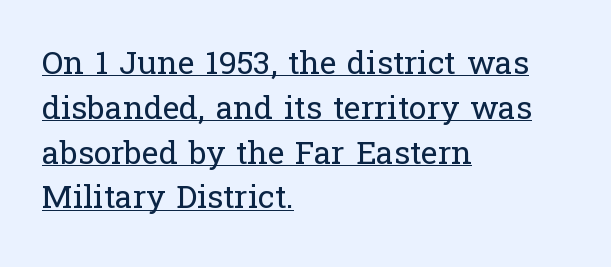
Q: Is the text bold? A: No.
Q: Is the text italic (slanted)? A: No, it is upright.
Q: Is the typeface a serif or a sans-serif typeface? A: Serif.
Q: Is the text underlined? A: Yes.
Q: How is the paragraph aligned? A: Left-aligned.
Q: Is the spacing between letters normal or unusually wide? A: Normal.
Q: Is the spacing between lines tight, normal or loose? A: Normal.
Q: Width (condensed, normal, or wide)? A: Normal.
Q: Stroke contrast? A: Low.
Q: x-height? A: Medium.
Q: Monospaced? A: No.
